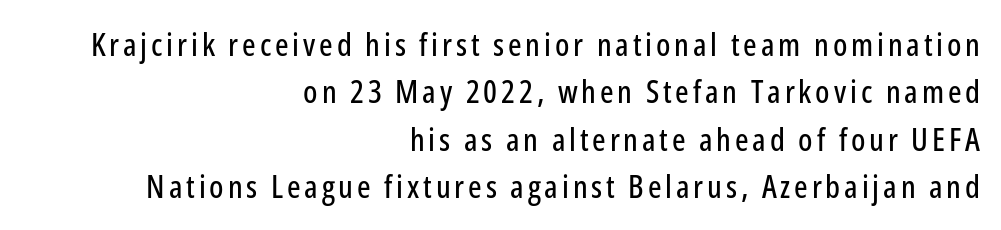
No italicization has been applied; the sample stays upright. The face used here is proportionally spaced, like ordinary book or web type. The lines sit at an ordinary, default distance from one another. Decoration check: the copy has no underline. Casual observation: everything's shoved over to the right.
